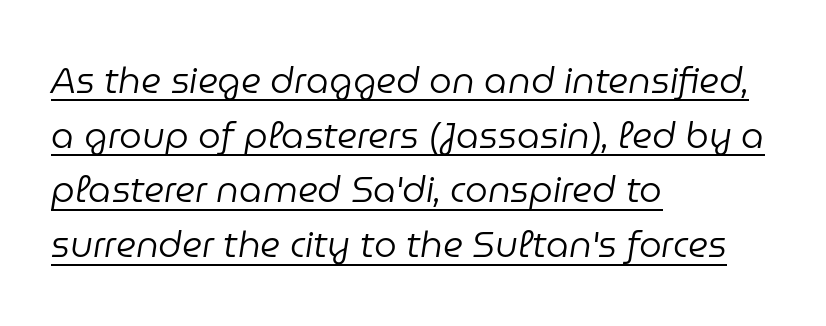
{"italic": "yes", "lean": "right", "slant_degrees": 9, "bold": "no", "weight": "regular", "width": "normal", "stroke_contrast": "low", "x_height": "medium", "monospaced": "no", "underline": "yes", "align": "left", "line_spacing": "normal", "line_spacing_ratio": 1.52, "letter_spacing": "normal", "letter_spacing_em": 0.0, "glyph_px": 36}
